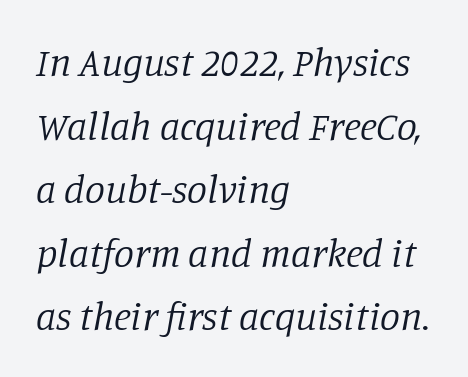
Q: Is the text bold? A: No.
Q: Is the text italic (slanted)? A: Yes, it leans right by about 11 degrees.
Q: Is the typeface a serif or a sans-serif typeface? A: Serif.
Q: Is the text underlined? A: No.
Q: How is the paragraph aligned? A: Left-aligned.
Q: Is the spacing between letters normal or unusually wide? A: Normal.
Q: Is the spacing between lines tight, normal or loose? A: Normal.
Q: Width (condensed, normal, or wide)? A: Normal.
Q: Stroke contrast? A: Low.
Q: x-height? A: Large.
Q: Monospaced? A: No.
